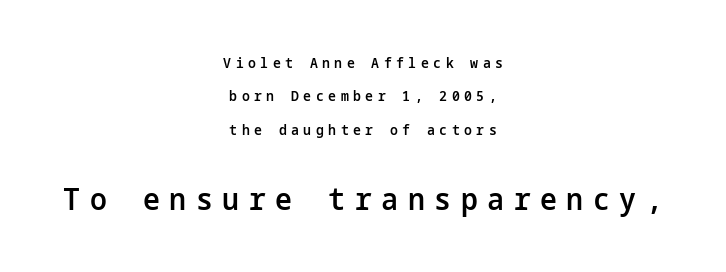
The image shows 30 px semibold sans-serif type, upright; set centered, loose line spacing (2.38x), unusually wide letter spacing (+0.32 em), not underlined; the second (bottom) block is 2.14x larger; low stroke contrast and a medium x-height.
